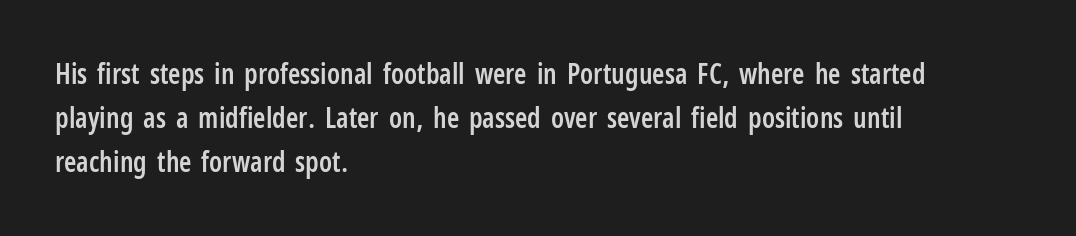
{"serif": "no", "italic": "no", "bold": "semi", "weight": "semibold", "width": "condensed", "stroke_contrast": "low", "x_height": "medium", "monospaced": "no", "underline": "no", "align": "left", "line_spacing": "normal", "line_spacing_ratio": 1.57, "letter_spacing": "normal", "letter_spacing_em": 0.0, "glyph_px": 28}
